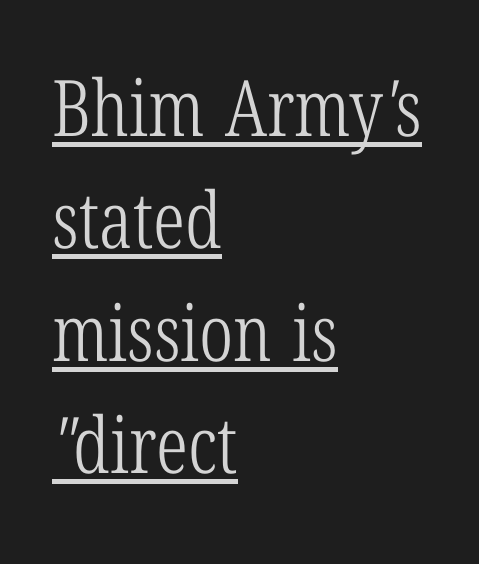
Q: Is the text bold? A: No.
Q: Is the typeface a serif or a sans-serif typeface? A: Serif.
Q: Is the text underlined? A: Yes.
Q: How is the paragraph aligned? A: Left-aligned.
Q: Is the spacing between letters normal or unusually wide? A: Normal.
Q: Is the spacing between lines tight, normal or loose? A: Normal.
Q: Width (condensed, normal, or wide)? A: Condensed.
Q: Stroke contrast? A: Low.
Q: x-height? A: Medium.
Q: Monospaced? A: No.
